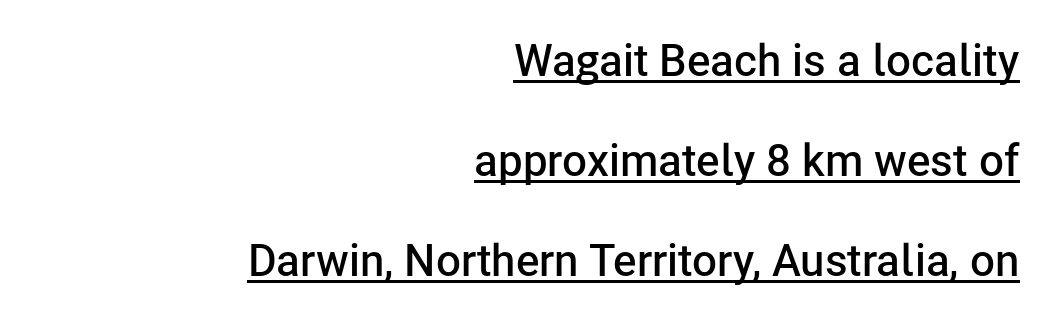
Q: Is the text bold? A: Semi-bold.
Q: Is the text italic (slanted)? A: No, it is upright.
Q: Is the typeface a serif or a sans-serif typeface? A: Sans-serif.
Q: Is the text underlined? A: Yes.
Q: How is the paragraph aligned? A: Right-aligned.
Q: Is the spacing between letters normal or unusually wide? A: Normal.
Q: Is the spacing between lines tight, normal or loose? A: Loose.
Q: Width (condensed, normal, or wide)? A: Normal.
Q: Stroke contrast? A: Low.
Q: x-height? A: Medium.
Q: Monospaced? A: No.
